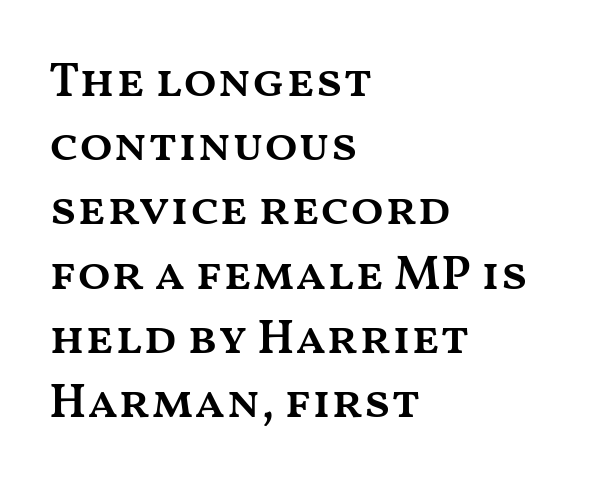
The image shows 49 px semibold, wide type, upright; set left-aligned, normal line spacing (1.31x), normal letter spacing, not underlined; medium stroke contrast and a medium x-height.
